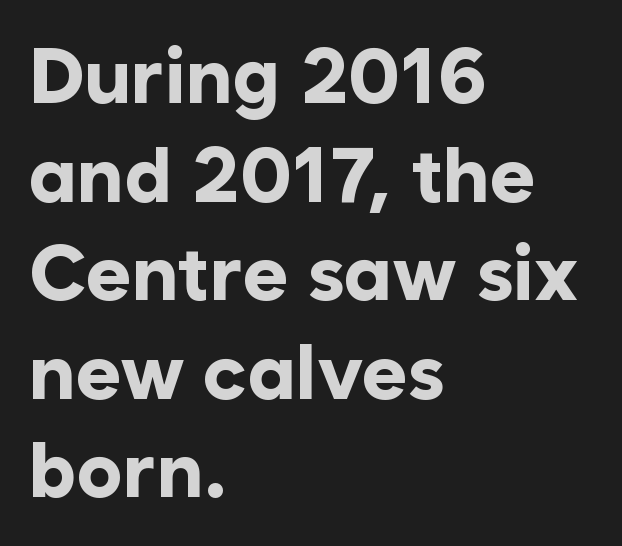
{"serif": "no", "italic": "no", "bold": "yes", "weight": "bold", "width": "normal", "stroke_contrast": "low", "x_height": "medium", "monospaced": "no", "underline": "no", "align": "left", "line_spacing": "normal", "line_spacing_ratio": 1.28, "letter_spacing": "normal", "letter_spacing_em": 0.0, "glyph_px": 77}
